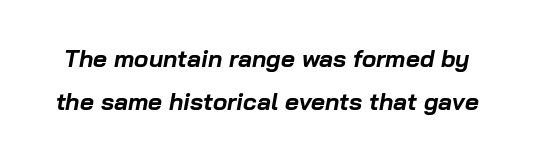
Q: Is the text bold? A: Yes.
Q: Is the text italic (slanted)? A: Yes, it leans right by about 10 degrees.
Q: Is the text underlined? A: No.
Q: Is the spacing between letters normal or unusually wide? A: Normal.
